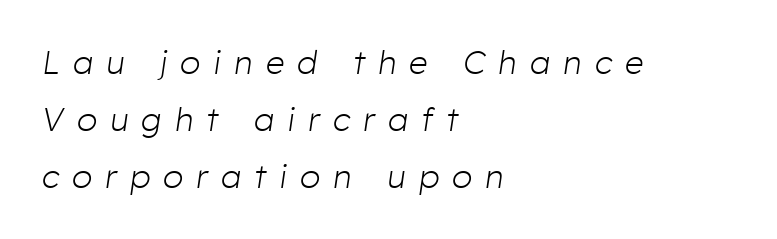
The image shows 33 px light type, italic (leaning right); set left-aligned, line spacing 1.73x, unusually wide letter spacing (+0.4 em), not underlined; low stroke contrast and a medium x-height.
